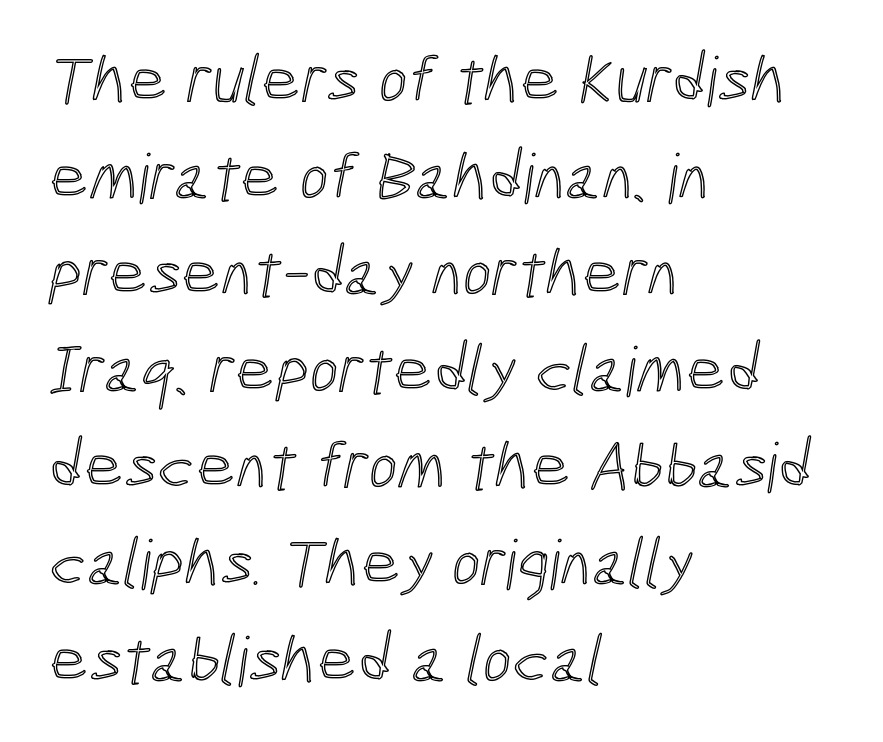
{"width": "condensed", "x_height": "medium", "monospaced": "no", "underline": "no", "align": "left", "line_spacing": "normal", "line_spacing_ratio": 1.4, "letter_spacing": "normal", "letter_spacing_em": 0.0, "glyph_px": 69}
